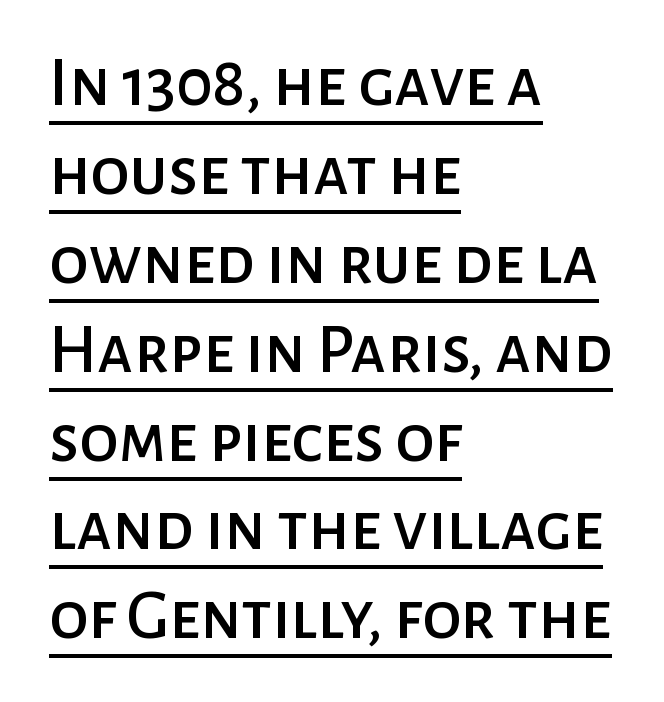
{"serif": "no", "italic": "no", "width": "normal", "stroke_contrast": "low", "x_height": "medium", "monospaced": "no", "underline": "yes", "align": "left", "line_spacing": "normal", "line_spacing_ratio": 1.27, "letter_spacing": "normal", "letter_spacing_em": 0.0, "glyph_px": 70}
